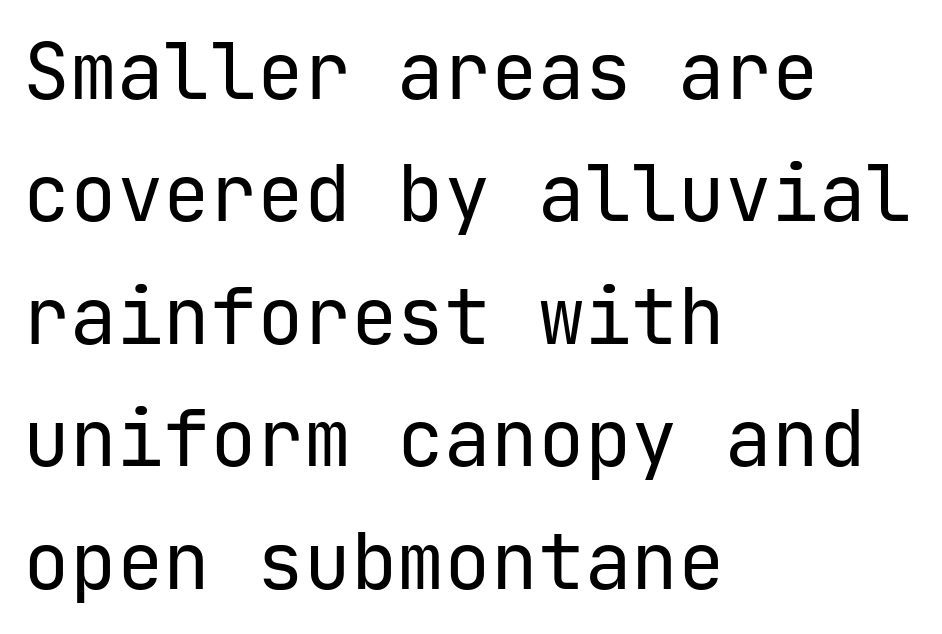
The image shows 78 px regular-weight sans-serif type, upright, monospaced; set left-aligned, normal line spacing (1.57x), normal letter spacing, not underlined; low stroke contrast and a medium x-height.
